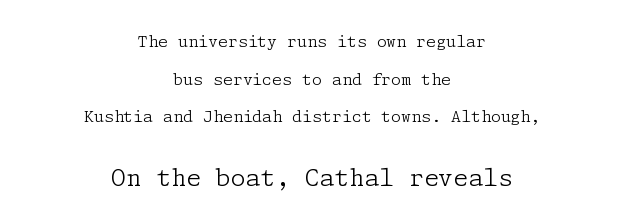
{"italic": "no", "bold": "no", "underline": "no", "align": "center", "line_spacing": "loose", "line_spacing_ratio": 2.35, "letter_spacing": "normal", "letter_spacing_em": 0.0, "larger_block": "second", "size_ratio": 1.5, "glyph_px": 24}
